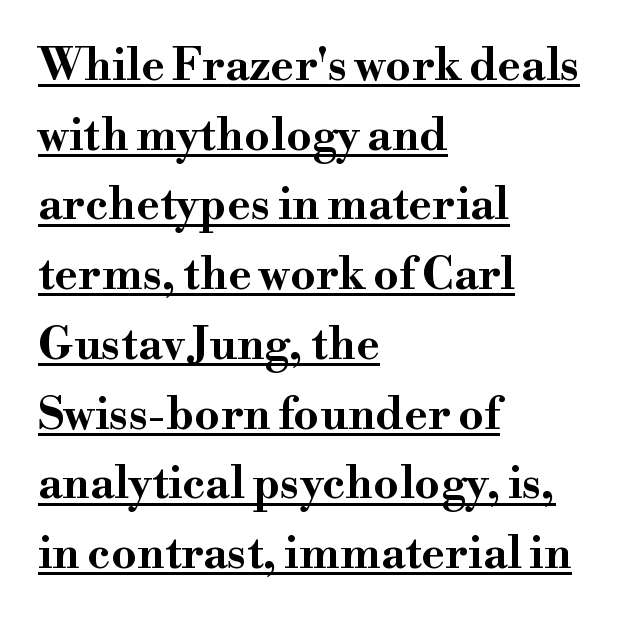
The image shows 45 px bold, wide serif type, upright; set left-aligned, normal line spacing (1.55x), normal letter spacing, underlined; high stroke contrast and a small x-height.
